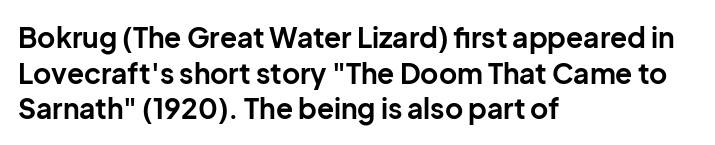
Q: Is the text bold? A: Yes.
Q: Is the text italic (slanted)? A: No, it is upright.
Q: Is the typeface a serif or a sans-serif typeface? A: Sans-serif.
Q: Is the text underlined? A: No.
Q: How is the paragraph aligned? A: Left-aligned.
Q: Is the spacing between letters normal or unusually wide? A: Normal.
Q: Is the spacing between lines tight, normal or loose? A: Normal.
Q: Width (condensed, normal, or wide)? A: Normal.
Q: Stroke contrast? A: Low.
Q: x-height? A: Medium.
Q: Monospaced? A: No.
